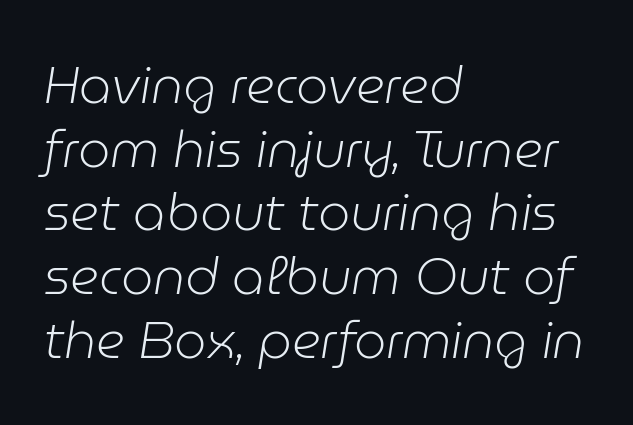
The image shows 51 px light type, italic (leaning right); set left-aligned, normal line spacing (1.25x), normal letter spacing, not underlined; low stroke contrast and a medium x-height.
